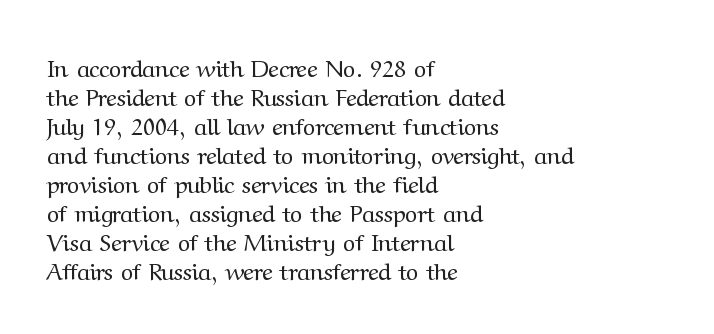
The strokes carry an ordinary text weight at most. Default kerning and tracking; the words read as compact shapes. The gap between lines stays unmarked. Does the lettering tilt? It doesn't — this is upright.
